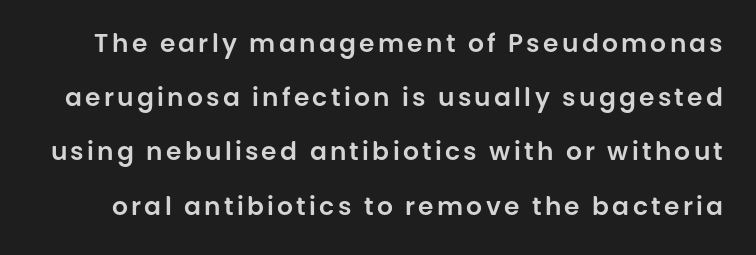
Q: Is the text italic (slanted)? A: No, it is upright.
Q: Is the text underlined? A: No.
Q: Is the spacing between lines tight, normal or loose? A: Loose.
